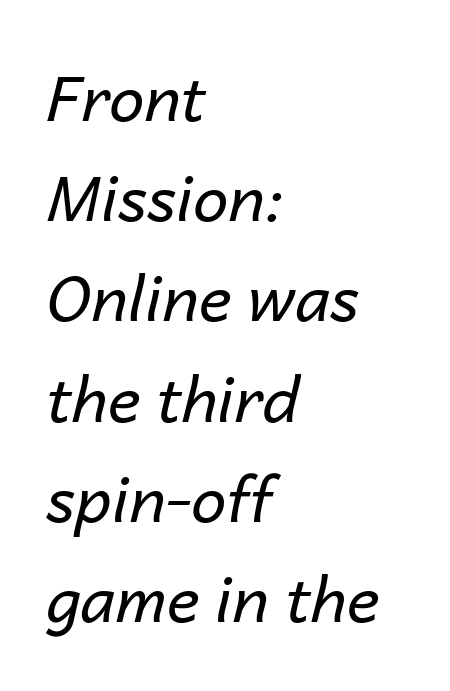
Plain, unruled lines of type. Looks like regular typesetting: each glyph gets only the width it needs. Reading down the block, your eye returns to a fixed left position each line. Horizontal bands of white between lines are of average thickness. A typesetter would call this zero additional tracking. Each stroke keeps to a modest, everyday thickness or less.
